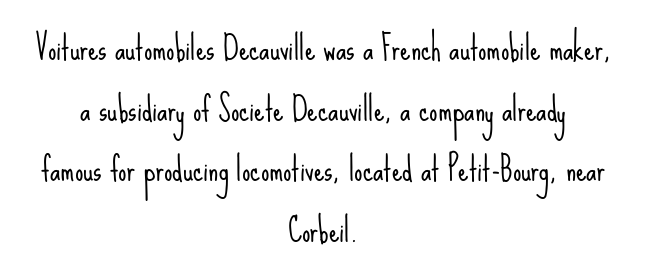
A typesetter would label this face a sans. Every stem runs plumb, perpendicular to the baseline. Short and long lines alike share a common midpoint. Bold? No — there's no thickening of the strokes. The specimen omits any rule beneath the text block's lines. You could not count columns in this text — the font is proportionally spaced.
